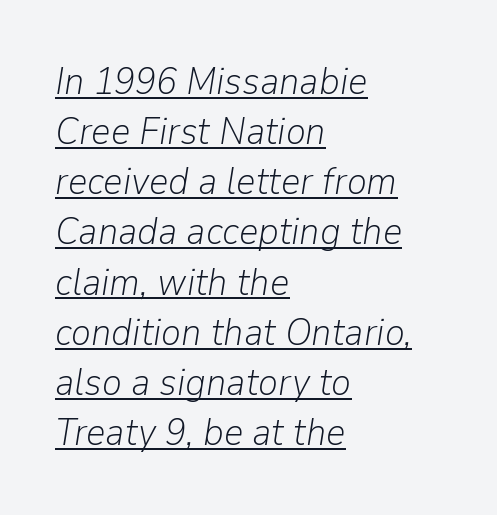
Q: Is the text bold? A: No.
Q: Is the text italic (slanted)? A: Yes, it leans right by about 9 degrees.
Q: Is the text underlined? A: Yes.
Q: How is the paragraph aligned? A: Left-aligned.
Q: Is the spacing between letters normal or unusually wide? A: Normal.
Q: Is the spacing between lines tight, normal or loose? A: Normal.
Q: Width (condensed, normal, or wide)? A: Normal.
Q: Stroke contrast? A: Low.
Q: x-height? A: Medium.
Q: Monospaced? A: No.
